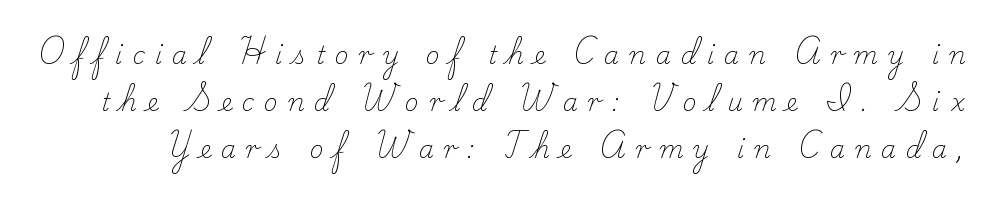
Loosely led — the rows are spread out. Underlining? Definitely not there. Inter-character spacing is expanded well beyond the font's built-in metrics. The letters look calm and open, with moderate or lighter stems.
